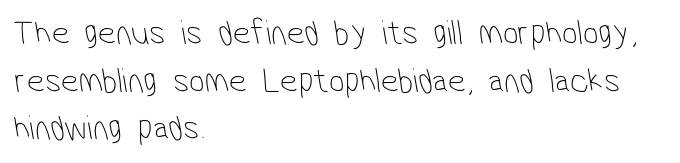
Weight: not bold — regular or lighter. Typographically, this falls in the sans-serif category. Leading matches the norm, producing a regular column. Line starts are locked; line ends wander. This sample has the flowing, uneven cadence of proportional lettering.
